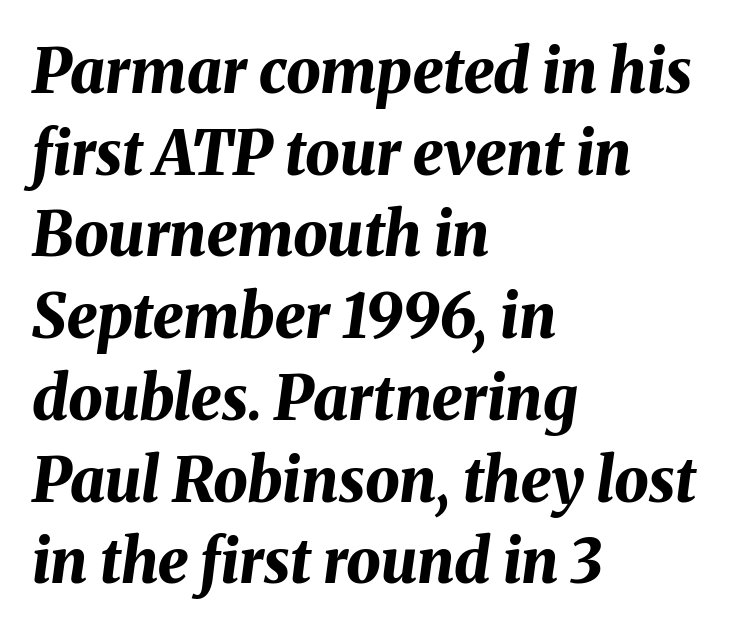
The designer left line spacing at the default. Note the varied advance widths — an 'i' is clearly narrower than an 'm'. In terms of weight, the rendering is a true, heavy bold. Short and long lines alike share a common starting point at left. Letters rest on an invisible, unmarked baseline. Short note: letters normally spaced.
